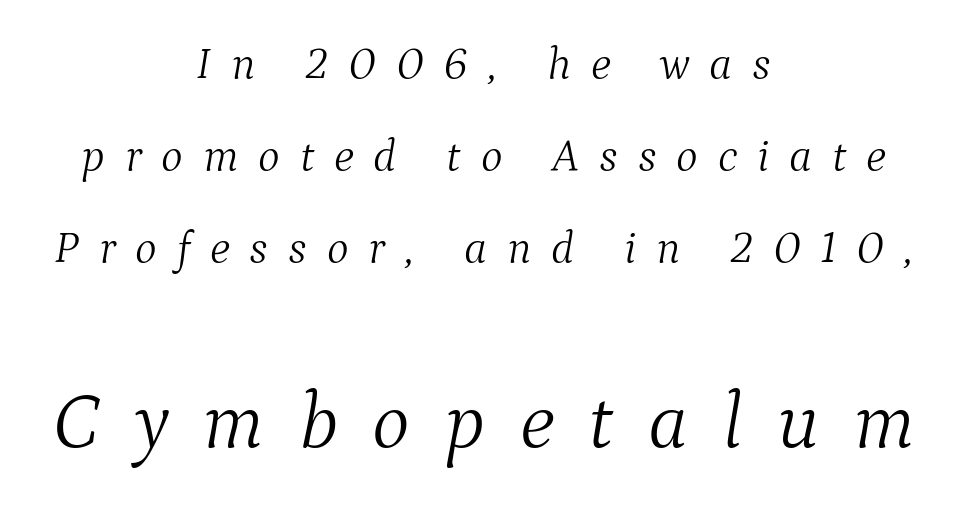
Vertical stems look standard width or narrower in stroke. A typesetter would call this leading open, well beyond the default. The words here are not underlined. The passage shown is typed in a proportional face where columns would drift. Both edges are ragged and mirror each other, which tells us the setting is centered. This rendering employs a face with finishing strokes, i.e., a serif.
